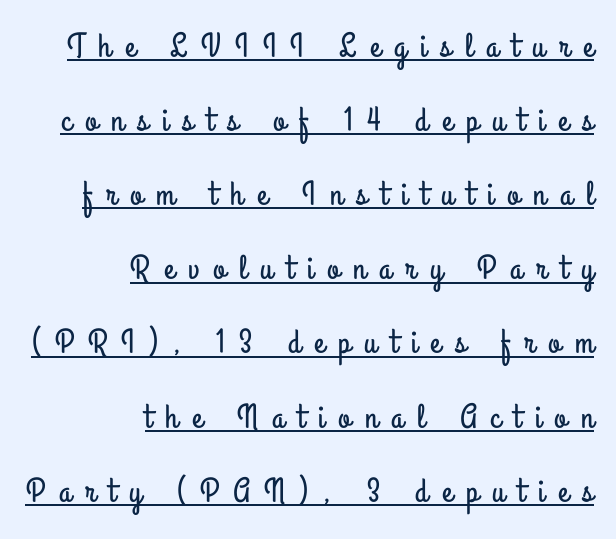
{"serif": "no", "italic": "no", "width": "condensed", "stroke_contrast": "low", "x_height": "small", "monospaced": "no", "underline": "yes", "align": "right", "line_spacing": "loose", "line_spacing_ratio": 2.18, "letter_spacing": "wide", "letter_spacing_em": 0.41, "glyph_px": 34}
